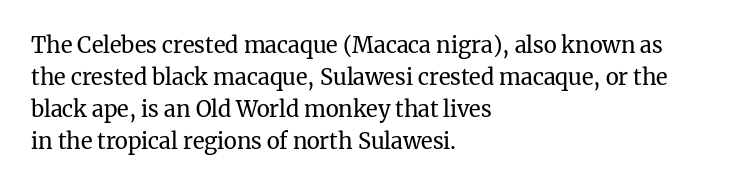
The image shows 22 px text type, upright; set left-aligned, normal line spacing (1.46x), normal letter spacing, not underlined.
